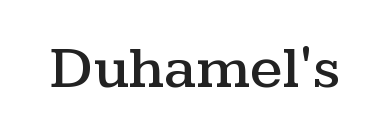
Q: Is the text italic (slanted)? A: No, it is upright.
Q: Is the typeface a serif or a sans-serif typeface? A: Serif.
Q: Is the text underlined? A: No.
Q: Is the spacing between letters normal or unusually wide? A: Normal.
Q: Width (condensed, normal, or wide)? A: Wide.
Q: Stroke contrast? A: Medium.
Q: x-height? A: Medium.
Q: Monospaced? A: No.
